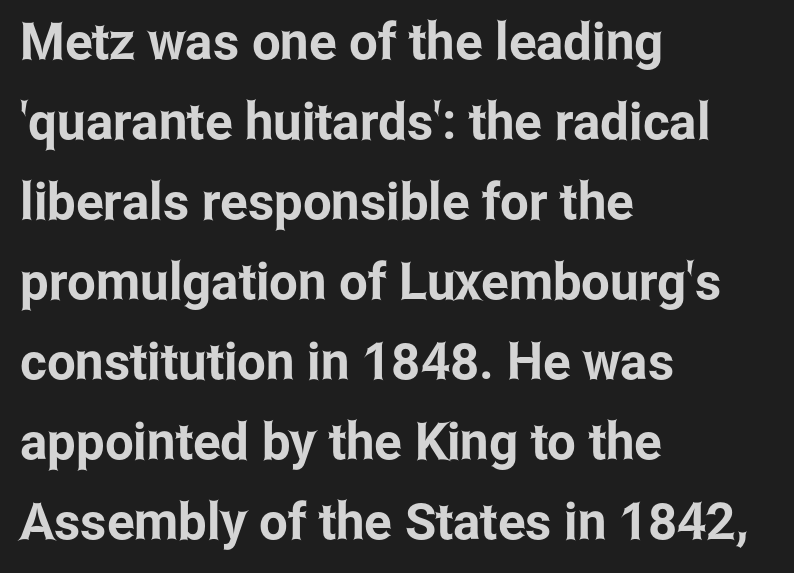
The image shows 51 px condensed sans-serif type, upright; set left-aligned, normal line spacing (1.57x), normal letter spacing, not underlined; low stroke contrast and a medium x-height.
